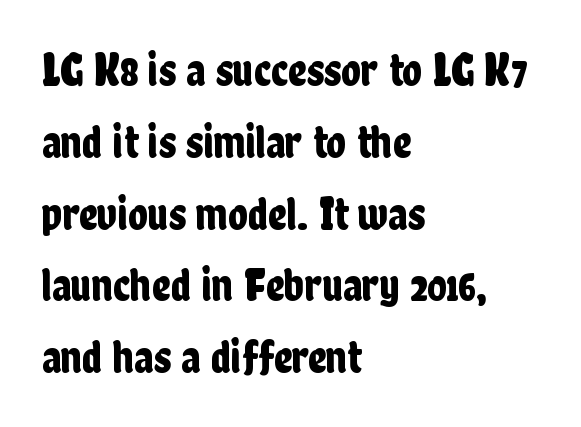
Q: Is the text italic (slanted)? A: No, it is upright.
Q: Is the typeface a serif or a sans-serif typeface? A: Sans-serif.
Q: Is the text underlined? A: No.
Q: How is the paragraph aligned? A: Left-aligned.
Q: Is the spacing between letters normal or unusually wide? A: Normal.
Q: Is the spacing between lines tight, normal or loose? A: Normal.
Q: Width (condensed, normal, or wide)? A: Condensed.
Q: Stroke contrast? A: Low.
Q: x-height? A: Medium.
Q: Monospaced? A: No.
